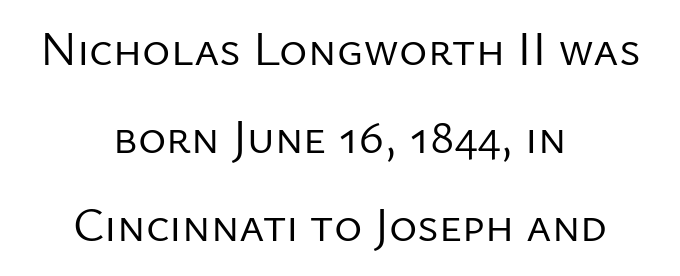
The image shows 48 px regular-weight sans-serif type, upright; set centered, line spacing 1.83x, normal letter spacing, not underlined; low stroke contrast and a medium x-height.
